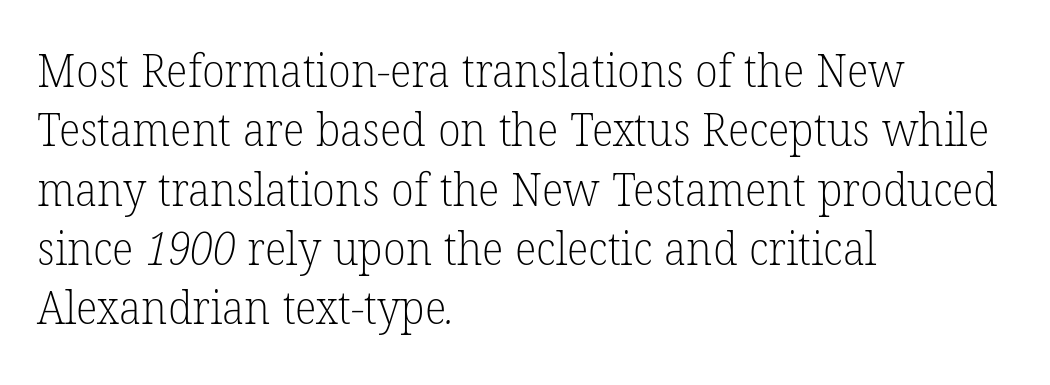
The image shows 46 px light serif type; set left-aligned, normal line spacing (1.29x), normal letter spacing, not underlined; low stroke contrast and a medium x-height.
